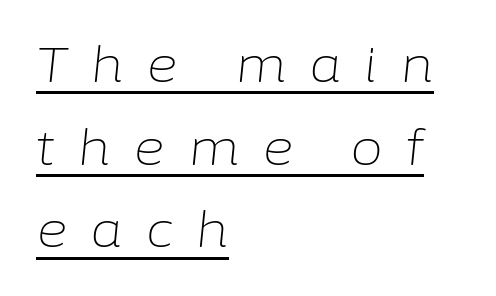
{"italic": "yes", "lean": "right", "slant_degrees": 6, "bold": "no", "weight": "light", "width": "normal", "stroke_contrast": "low", "x_height": "medium", "monospaced": "no", "underline": "yes", "align": "left", "line_spacing_ratio": 1.72, "letter_spacing": "wide", "letter_spacing_em": 0.47, "glyph_px": 48}
